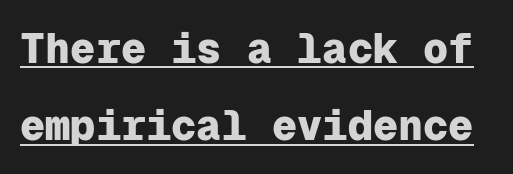
The image shows 42 px heavy sans-serif type, upright, monospaced; set line spacing 1.84x, normal letter spacing, underlined; low stroke contrast and a medium x-height.
